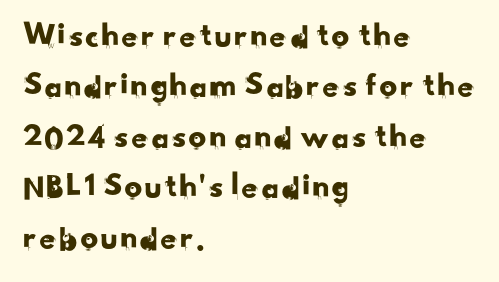
{"serif": "no", "width": "normal", "stroke_contrast": "low", "x_height": "small", "monospaced": "no", "underline": "no", "align": "left", "line_spacing": "normal", "line_spacing_ratio": 1.44, "letter_spacing": "normal", "letter_spacing_em": 0.0, "glyph_px": 35}
